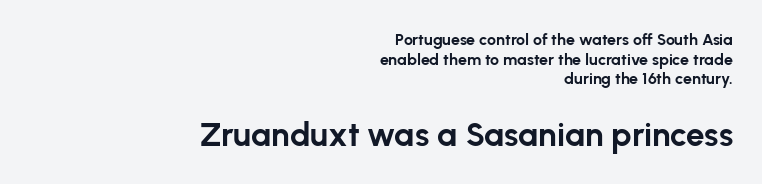
{"serif": "no", "italic": "no", "bold": "yes", "weight": "bold", "width": "normal", "stroke_contrast": "low", "x_height": "medium", "monospaced": "no", "underline": "no", "align": "right", "line_spacing_ratio": 1.22, "letter_spacing": "normal", "letter_spacing_em": 0.0, "larger_block": "second", "size_ratio": 2.06, "glyph_px": 33}
